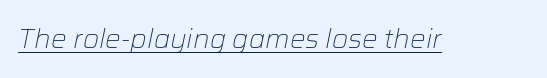
Q: Is the text bold? A: No.
Q: Is the text italic (slanted)? A: Yes, it leans right by about 12 degrees.
Q: Is the text underlined? A: Yes.
Q: Is the spacing between letters normal or unusually wide? A: Normal.
